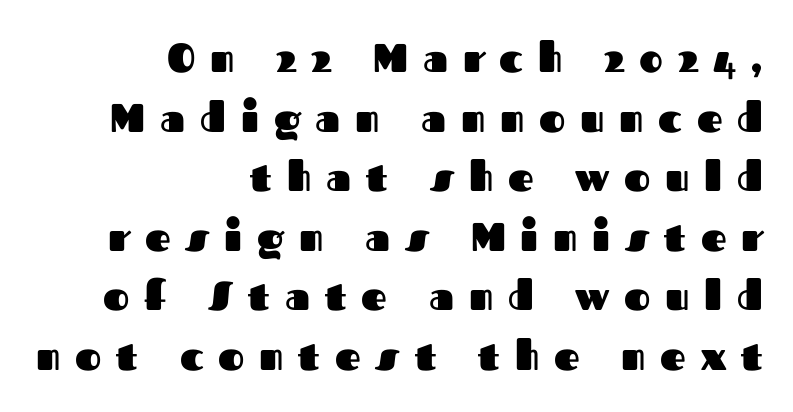
Descenders hang freely into open space. If you drew a ruler down the right edge, every line would touch it. This sample uses a sans-serif face. How heavy is the stroke? Heavy — this is a bold. Rows of type keep a routine distance in the vertical direction.
